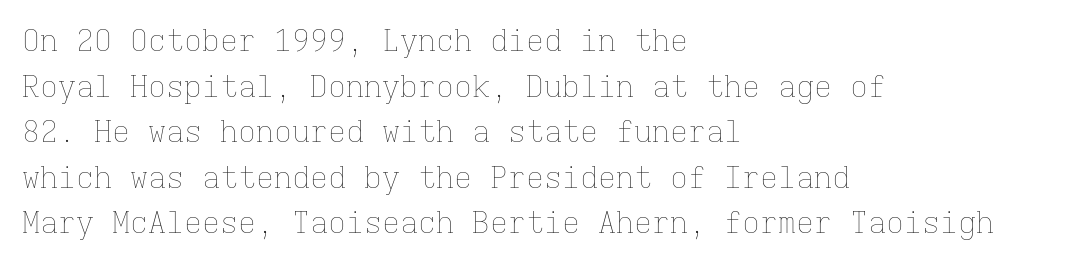
Q: Is the text bold? A: No.
Q: Is the text italic (slanted)? A: No, it is upright.
Q: Is the text underlined? A: No.
Q: How is the paragraph aligned? A: Left-aligned.
Q: Is the spacing between letters normal or unusually wide? A: Normal.
Q: Is the spacing between lines tight, normal or loose? A: Normal.
Q: Width (condensed, normal, or wide)? A: Normal.
Q: Stroke contrast? A: Low.
Q: x-height? A: Medium.
Q: Monospaced? A: Yes.
